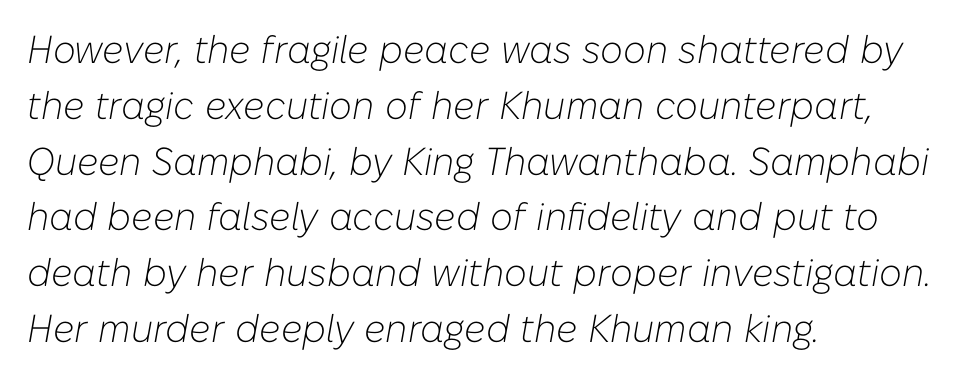
Q: Is the text bold? A: No.
Q: Is the text italic (slanted)? A: Yes, it leans right by about 10 degrees.
Q: Is the text underlined? A: No.
Q: How is the paragraph aligned? A: Left-aligned.
Q: Is the spacing between letters normal or unusually wide? A: Normal.
Q: Is the spacing between lines tight, normal or loose? A: Normal.
Q: Width (condensed, normal, or wide)? A: Normal.
Q: Stroke contrast? A: Low.
Q: x-height? A: Medium.
Q: Monospaced? A: No.
